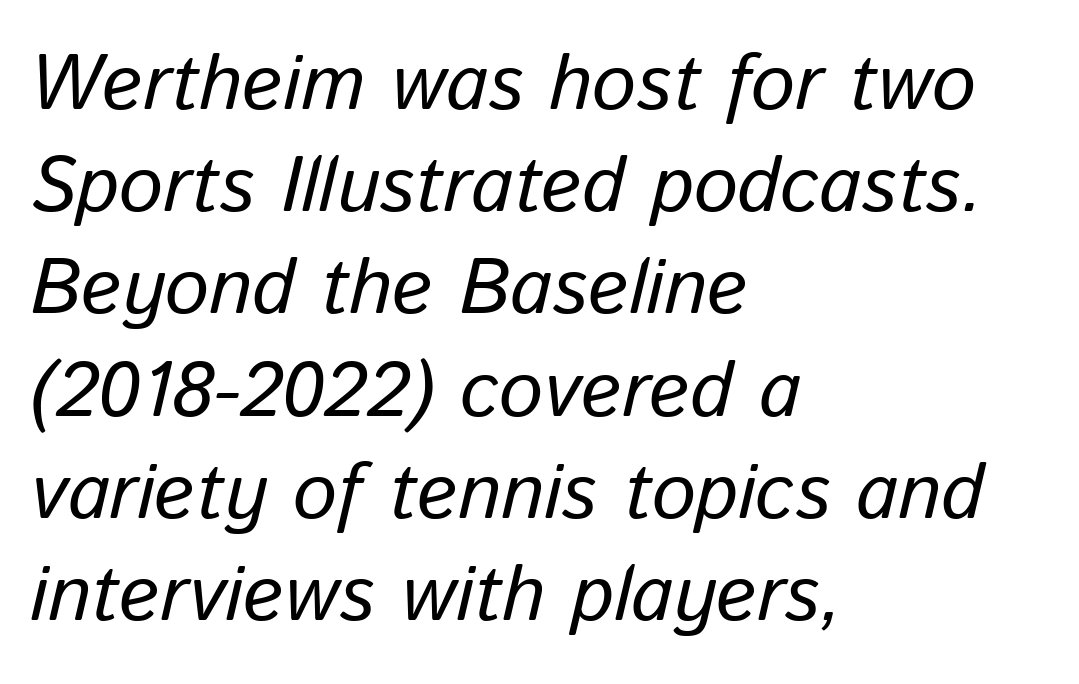
The image shows 78 px text type, italic (leaning right); set left-aligned, normal line spacing (1.31x), normal letter spacing, not underlined; low stroke contrast and a medium x-height.
